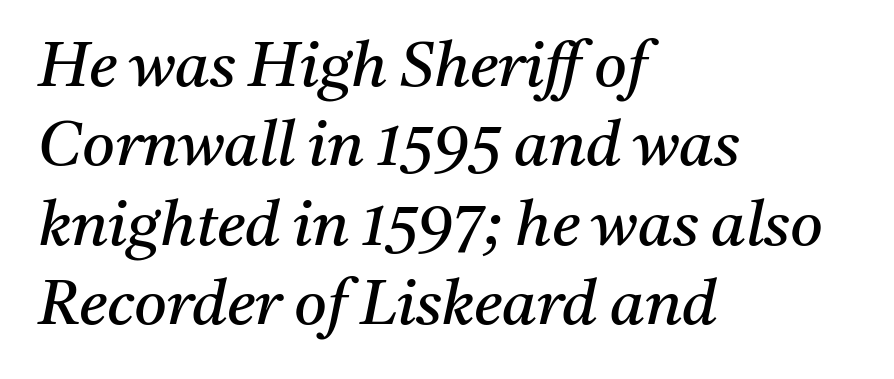
{"serif": "yes", "italic": "yes", "lean": "right", "slant_degrees": 11, "bold": "no", "weight": "regular", "width": "normal", "stroke_contrast": "medium", "x_height": "medium", "monospaced": "no", "underline": "no", "align": "left", "line_spacing": "normal", "line_spacing_ratio": 1.26, "letter_spacing": "normal", "letter_spacing_em": 0.0, "glyph_px": 63}
